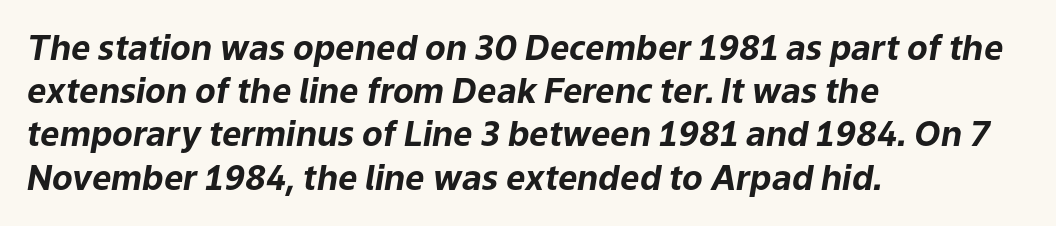
{"italic": "yes", "lean": "right", "slant_degrees": 9, "bold": "yes", "weight": "bold", "width": "normal", "stroke_contrast": "low", "x_height": "medium", "monospaced": "no", "underline": "no", "align": "left", "line_spacing": "normal", "line_spacing_ratio": 1.27, "letter_spacing": "normal", "letter_spacing_em": 0.0, "glyph_px": 34}
